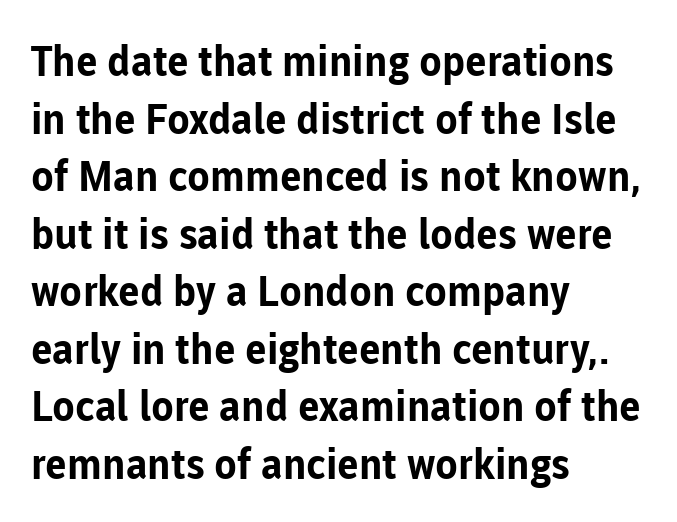
A typesetter would call this leading conventional body-copy spacing. The letters sit at their default tracking, neither squeezed nor spread. The designer went with a sans here, leaving each stem footless. The passage shown is emphatically bold. Every stem runs plumb, perpendicular to the baseline. Decoration check: the copy has no underline.
